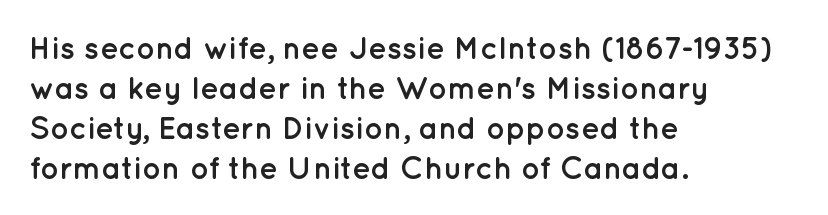
The image shows 31 px semibold sans-serif type, upright; set left-aligned, normal line spacing (1.29x), normal letter spacing, not underlined; low stroke contrast and a medium x-height.
